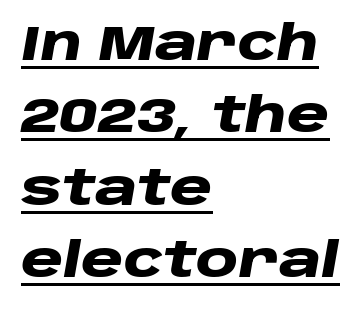
Q: Is the text bold? A: Yes.
Q: Is the text italic (slanted)? A: Yes, it leans right by about 10 degrees.
Q: Is the text underlined? A: Yes.
Q: How is the paragraph aligned? A: Left-aligned.
Q: Is the spacing between letters normal or unusually wide? A: Normal.
Q: Is the spacing between lines tight, normal or loose? A: Normal.
Q: Width (condensed, normal, or wide)? A: Wide.
Q: Stroke contrast? A: Low.
Q: x-height? A: Large.
Q: Monospaced? A: No.
